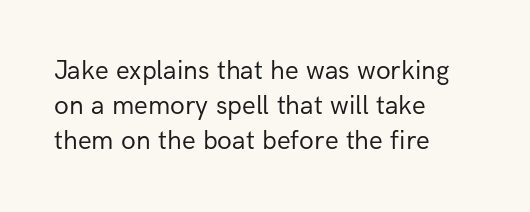
{"italic": "no", "bold": "no", "underline": "no", "align": "left", "line_spacing": "normal", "line_spacing_ratio": 1.29, "letter_spacing": "normal", "letter_spacing_em": 0.0, "glyph_px": 27}
